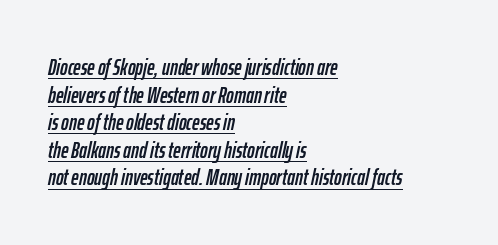
Q: Is the text italic (slanted)? A: Yes, it leans right by about 12 degrees.
Q: Is the text underlined? A: Yes.
Q: How is the paragraph aligned? A: Left-aligned.
Q: Is the spacing between letters normal or unusually wide? A: Normal.
